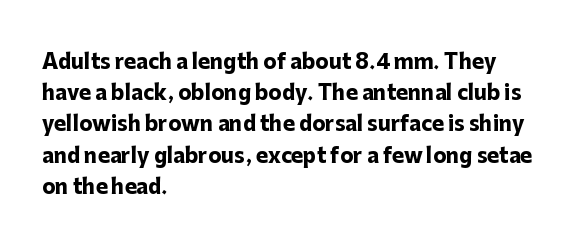
Beneath every word, the page is bare. The letterforms sit shoulder to shoulder at normal distance. The typesetter chose a ragged-right arrangement here. What weight is shown? A full bold with thick strokes.
